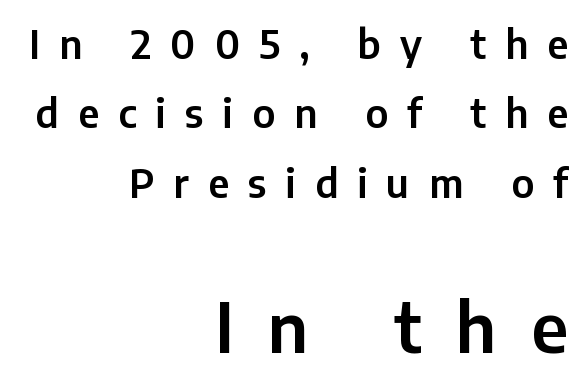
Q: Is the text italic (slanted)? A: No, it is upright.
Q: Is the typeface a serif or a sans-serif typeface? A: Sans-serif.
Q: Is the text underlined? A: No.
Q: How is the paragraph aligned? A: Right-aligned.
Q: Is the spacing between letters normal or unusually wide? A: Unusually wide.
Q: Which block of text is set in a larger size, the first (top) or the second (bottom)? A: The second (bottom) one.
Q: Width (condensed, normal, or wide)? A: Normal.
Q: Stroke contrast? A: Low.
Q: x-height? A: Medium.
Q: Monospaced? A: No.
